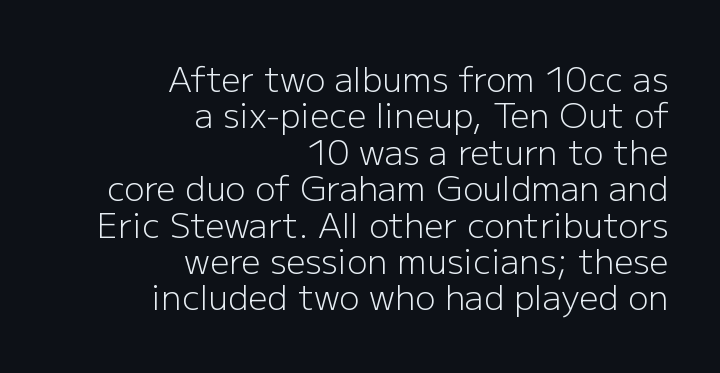
The image shows 34 px light sans-serif type, upright; set right-aligned, tight line spacing (1.07x), normal letter spacing, not underlined; low stroke contrast and a medium x-height.
